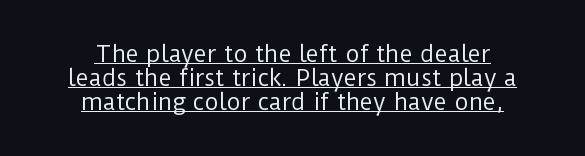
The image shows 22 px text type, upright; set centered, tight line spacing (1.09x), normal letter spacing, underlined.
